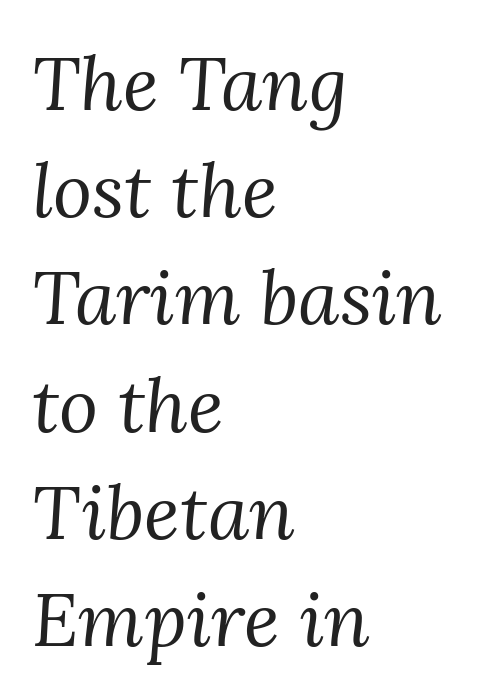
The image shows 75 px regular-weight serif type, italic (leaning right); set left-aligned, normal line spacing (1.43x), normal letter spacing, not underlined; medium stroke contrast and a medium x-height.
